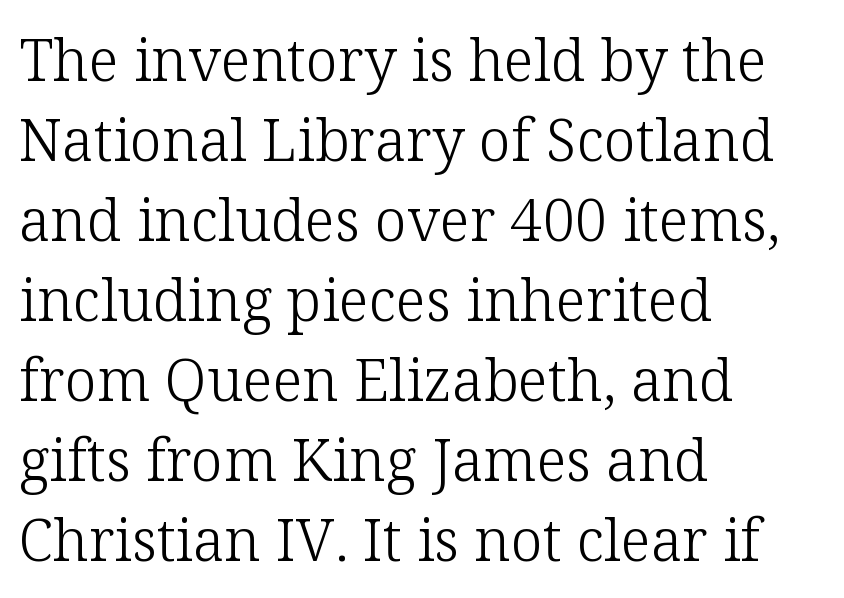
Q: Is the text bold? A: No.
Q: Is the text italic (slanted)? A: No, it is upright.
Q: Is the typeface a serif or a sans-serif typeface? A: Serif.
Q: Is the text underlined? A: No.
Q: How is the paragraph aligned? A: Left-aligned.
Q: Is the spacing between letters normal or unusually wide? A: Normal.
Q: Is the spacing between lines tight, normal or loose? A: Normal.
Q: Width (condensed, normal, or wide)? A: Normal.
Q: Stroke contrast? A: Low.
Q: x-height? A: Medium.
Q: Monospaced? A: No.
